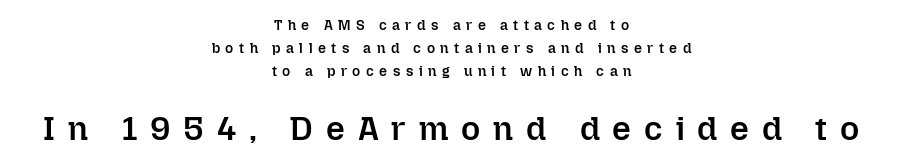
Q: Is the text bold? A: Semi-bold.
Q: Is the text italic (slanted)? A: No, it is upright.
Q: Is the text underlined? A: No.
Q: How is the paragraph aligned? A: Centered.
Q: Is the spacing between letters normal or unusually wide? A: Unusually wide.
Q: Is the spacing between lines tight, normal or loose? A: Normal.
Q: Which block of text is set in a larger size, the first (top) or the second (bottom)? A: The second (bottom) one.
Q: Width (condensed, normal, or wide)? A: Normal.
Q: Stroke contrast? A: Low.
Q: x-height? A: Medium.
Q: Monospaced? A: No.
